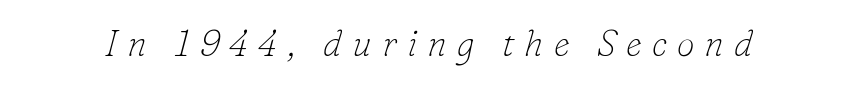
The image shows 36 px thin serif type, italic (leaning right); set unusually wide letter spacing (+0.28 em), not underlined; low stroke contrast and a small x-height.
